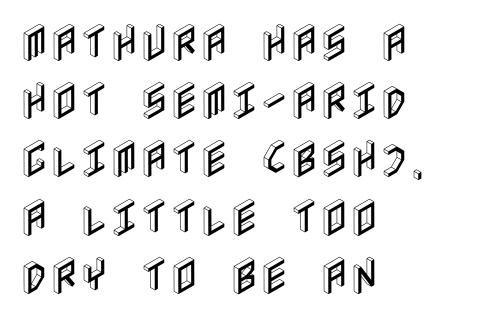
The horizontal fit of the characters is conventional and even. The glyphs are unaccompanied by any horizontal stroke below them. The lettering holds an erect, upright posture throughout. Typeset ragged right — the left edge is the straight one. Notice how descenders clear the ascenders below comfortably — that's standard leading.
